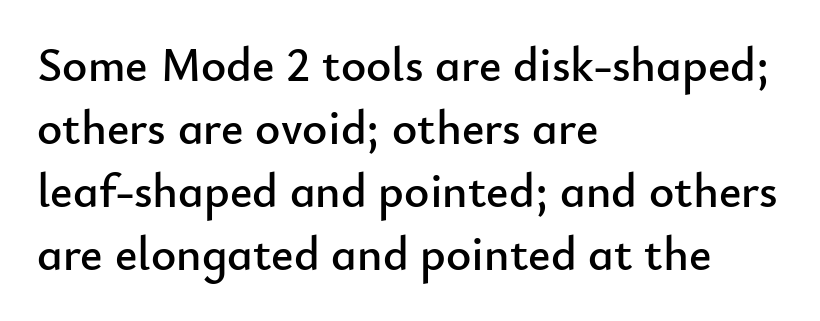
The image shows 48 px sans-serif type, upright; set left-aligned, normal line spacing (1.31x), normal letter spacing, not underlined; low stroke contrast and a small x-height.
